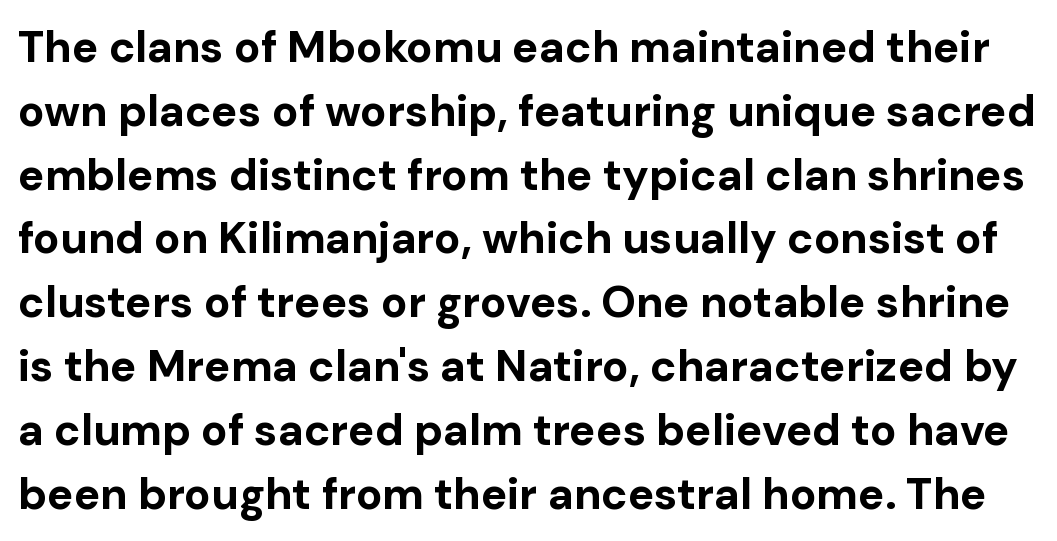
Q: Is the text bold? A: Yes.
Q: Is the text italic (slanted)? A: No, it is upright.
Q: Is the typeface a serif or a sans-serif typeface? A: Sans-serif.
Q: Is the text underlined? A: No.
Q: Is the spacing between letters normal or unusually wide? A: Normal.
Q: Is the spacing between lines tight, normal or loose? A: Normal.
Q: Width (condensed, normal, or wide)? A: Normal.
Q: Stroke contrast? A: Low.
Q: x-height? A: Medium.
Q: Monospaced? A: No.
